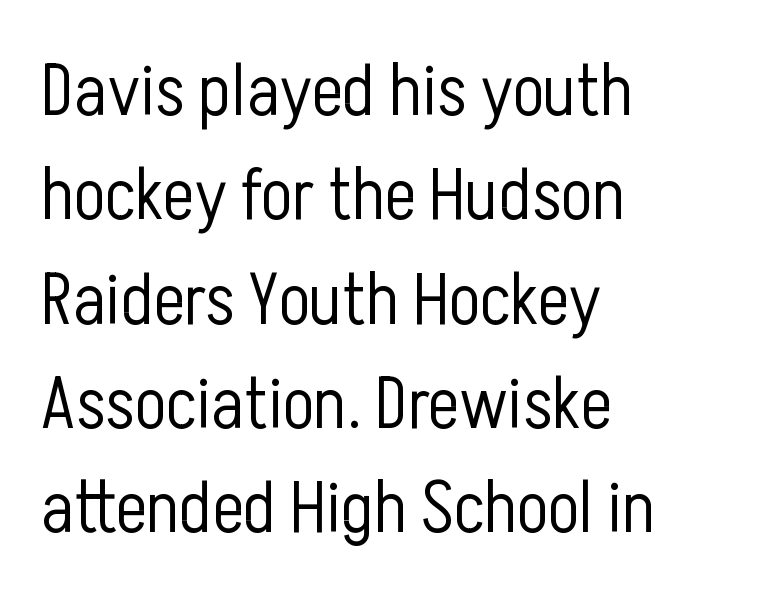
Q: Is the text bold? A: No.
Q: Is the text italic (slanted)? A: No, it is upright.
Q: Is the typeface a serif or a sans-serif typeface? A: Sans-serif.
Q: Is the text underlined? A: No.
Q: How is the paragraph aligned? A: Left-aligned.
Q: Is the spacing between letters normal or unusually wide? A: Normal.
Q: Is the spacing between lines tight, normal or loose? A: Normal.
Q: Width (condensed, normal, or wide)? A: Condensed.
Q: Stroke contrast? A: Low.
Q: x-height? A: Medium.
Q: Monospaced? A: No.
